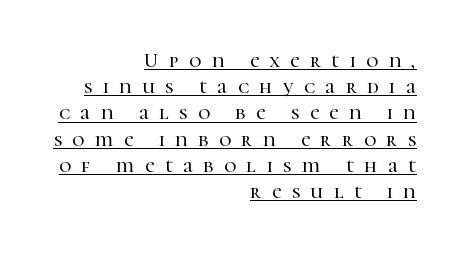
Caption: lettering with a line underneath. Is there any slant? The stems are plumb. The ragged edge is on the left, which tells us the setting is flush right. The space between consecutive lines is moderate.
